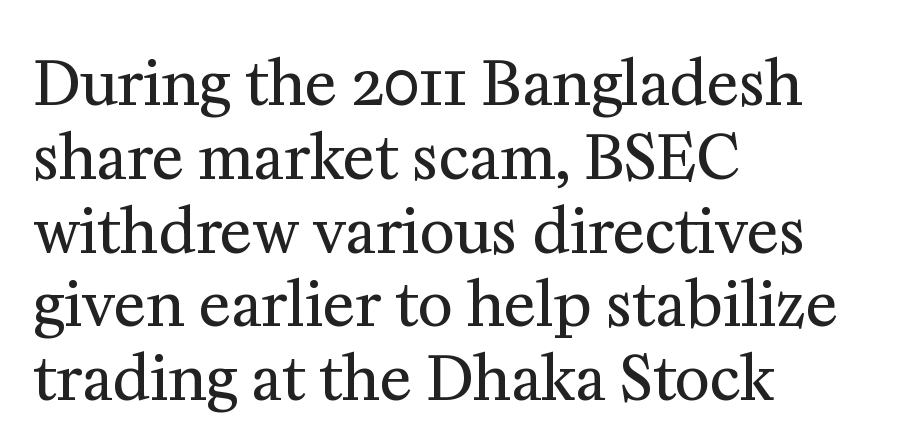
{"serif": "yes", "italic": "no", "bold": "no", "weight": "regular", "width": "normal", "stroke_contrast": "medium", "x_height": "medium", "monospaced": "no", "underline": "no", "align": "left", "line_spacing_ratio": 1.23, "letter_spacing": "normal", "letter_spacing_em": 0.0, "glyph_px": 60}
